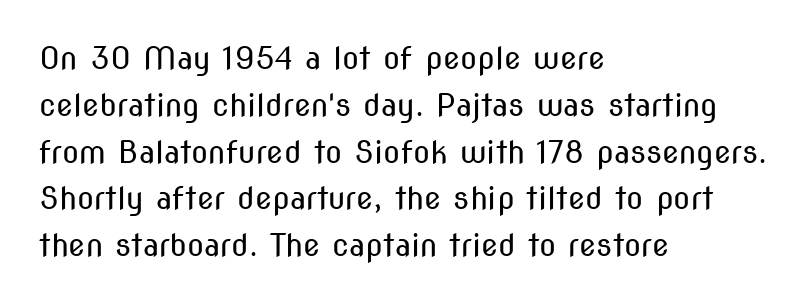
No extra ink here — the face is not bold. Looks like regular typesetting: each glyph gets only the width it needs. The zone under the glyphs is completely vacant. Quick note: not italic, upright. This is sans-serif lettering, the kind often seen on screens and signage.
